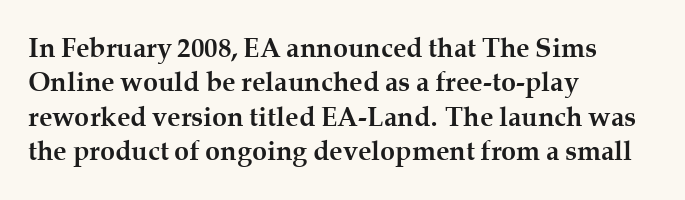
The image shows 27 px bold type, upright; set left-aligned, normal line spacing (1.27x), normal letter spacing, not underlined.
